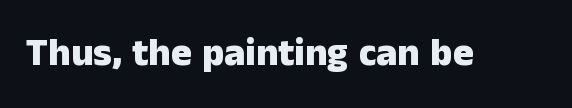
The image shows 39 px heavy sans-serif type, upright; set normal letter spacing, not underlined; low stroke contrast and a medium x-height.
